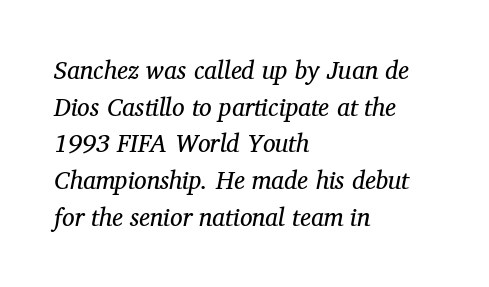
Q: Is the text bold? A: No.
Q: Is the text italic (slanted)? A: Yes, it leans right by about 12 degrees.
Q: Is the text underlined? A: No.
Q: How is the paragraph aligned? A: Left-aligned.
Q: Is the spacing between letters normal or unusually wide? A: Normal.
Q: Is the spacing between lines tight, normal or loose? A: Normal.
